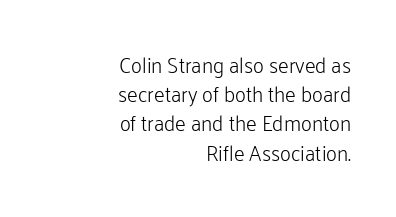
{"italic": "no", "bold": "no", "underline": "no", "align": "right", "line_spacing": "normal", "line_spacing_ratio": 1.39, "letter_spacing": "normal", "letter_spacing_em": 0.0, "glyph_px": 21}
